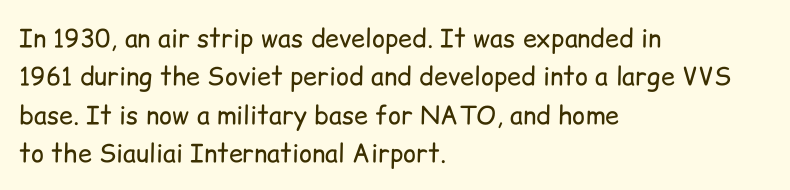
This sample uses an upright cut, with every glyph sitting square on the baseline. The string is rendered with underlining switched off. Tracking value appears to be zero — textbook default spacing. The lines in this sample share a left origin and differ only in where they stop. Vertical spacing — default.
